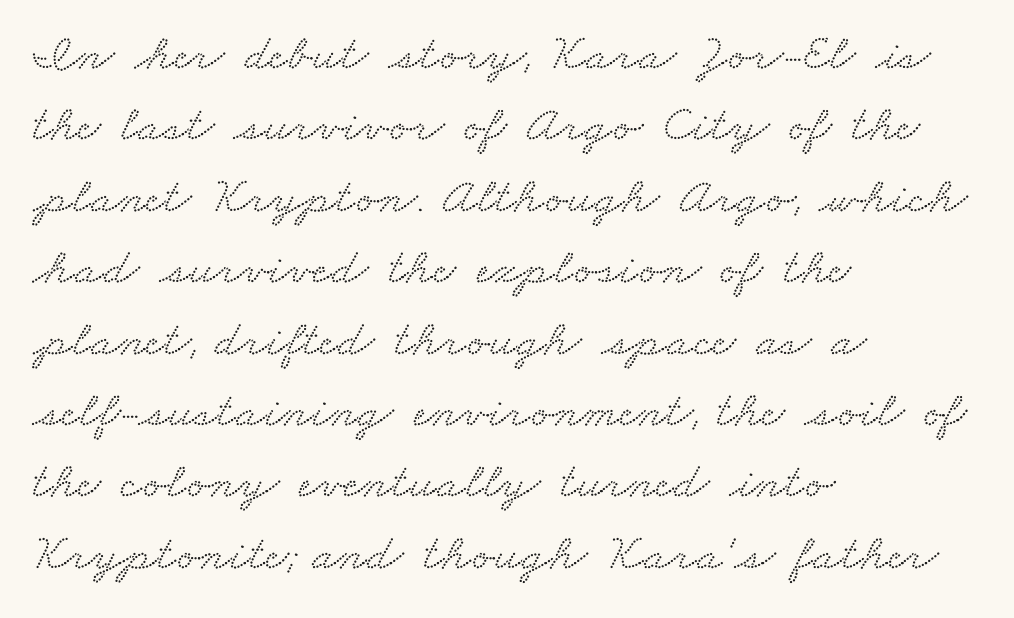
{"width": "wide", "stroke_contrast": "low", "x_height": "small", "monospaced": "no", "underline": "no", "align": "left", "line_spacing": "normal", "line_spacing_ratio": 1.4, "letter_spacing": "normal", "letter_spacing_em": 0.0, "glyph_px": 51}
